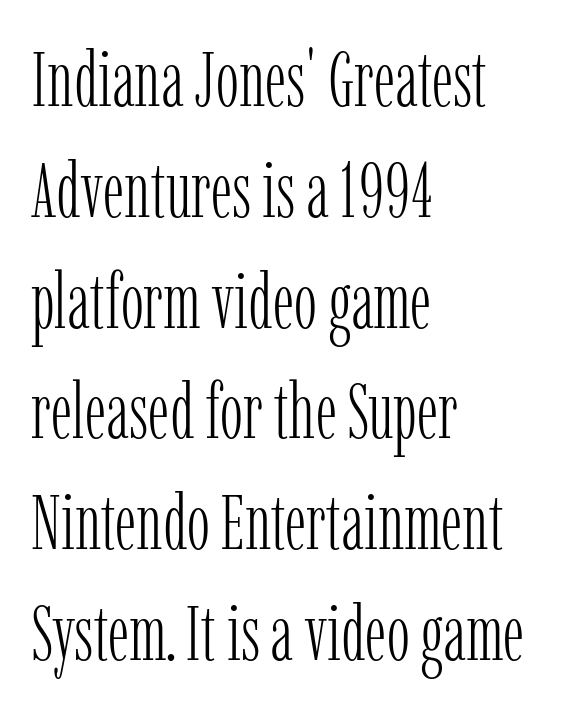
{"serif": "yes", "italic": "no", "bold": "no", "weight": "light", "width": "condensed", "stroke_contrast": "low", "x_height": "medium", "monospaced": "no", "underline": "no", "align": "left", "line_spacing": "normal", "line_spacing_ratio": 1.42, "letter_spacing": "normal", "letter_spacing_em": 0.0, "glyph_px": 78}
